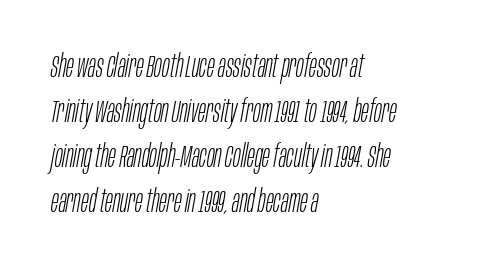
Italic: yes, the glyphs are oblique. A bare baseline throughout the passage. No letter is thick-stroked: the sample isn't bold. The letterforms sit shoulder to shoulder at normal distance.
